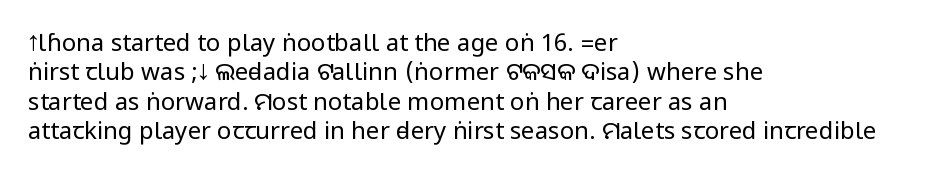
{"italic": "no", "bold": "no", "underline": "no", "align": "left", "line_spacing_ratio": 1.22, "letter_spacing": "normal", "letter_spacing_em": 0.0, "glyph_px": 24}
